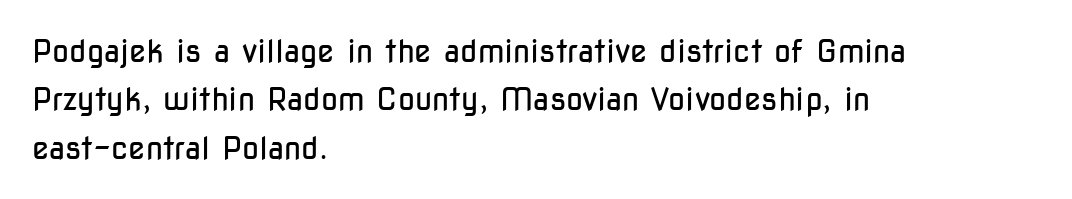
The passage shown is not underscored anywhere. Between one letter and the next there's only the usual sliver of space. Do the characters align in a grid? No, the font is proportional. This is the regular roman posture of the typeface. The letterforms sit at book weight or below. Where is the straight margin? On the left.
